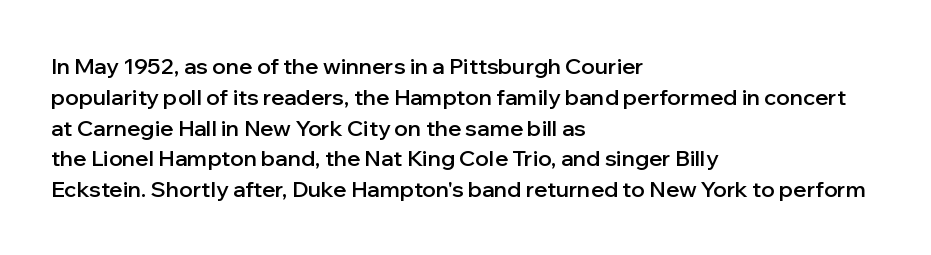
Q: Is the text bold? A: Semi-bold.
Q: Is the text italic (slanted)? A: No, it is upright.
Q: Is the text underlined? A: No.
Q: How is the paragraph aligned? A: Left-aligned.
Q: Is the spacing between letters normal or unusually wide? A: Normal.
Q: Is the spacing between lines tight, normal or loose? A: Normal.
